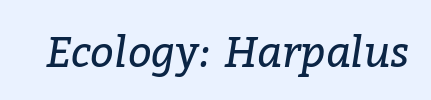
Q: Is the text bold? A: No.
Q: Is the text italic (slanted)? A: Yes, it leans right by about 9 degrees.
Q: Is the typeface a serif or a sans-serif typeface? A: Serif.
Q: Is the text underlined? A: No.
Q: Is the spacing between letters normal or unusually wide? A: Normal.
Q: Width (condensed, normal, or wide)? A: Normal.
Q: Stroke contrast? A: Low.
Q: x-height? A: Medium.
Q: Monospaced? A: No.
